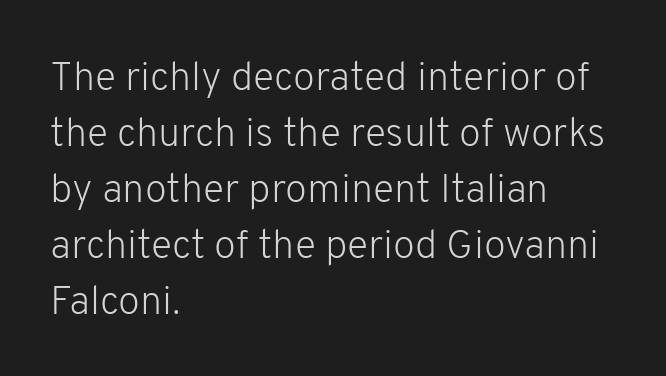
The rag falls on the right side of this text block. Caption: standard tracking, unaltered. Character widths vary here, with narrow letters taking less room than wide ones. A typesetter would mark this as roman, not italic. Is the type heavy? It reads as light-to-regular instead. Students, observe: this is what conventionally led text looks like.
